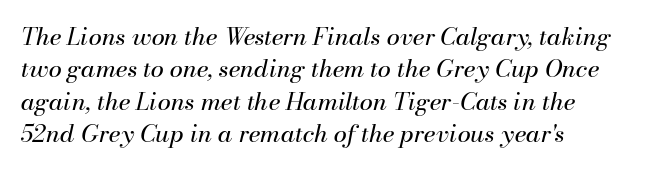
Q: Is the text bold? A: No.
Q: Is the text italic (slanted)? A: Yes, it leans right by about 13 degrees.
Q: Is the text underlined? A: No.
Q: How is the paragraph aligned? A: Left-aligned.
Q: Is the spacing between letters normal or unusually wide? A: Normal.
Q: Is the spacing between lines tight, normal or loose? A: Normal.
